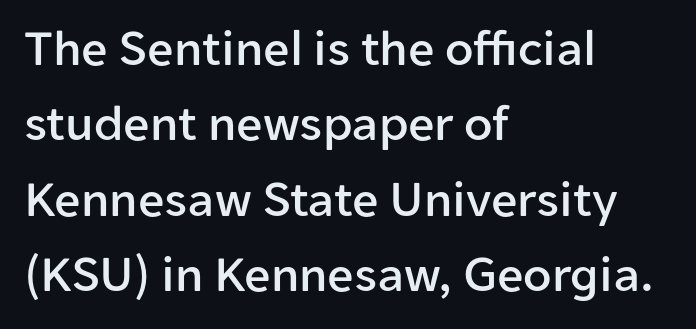
The passage shown stacks its lines at a standard gap. A typesetter would call this proportional, since set widths differ per character. A roman cut, with each character standing at attention. Only glyphs here, with clear space below each row.
